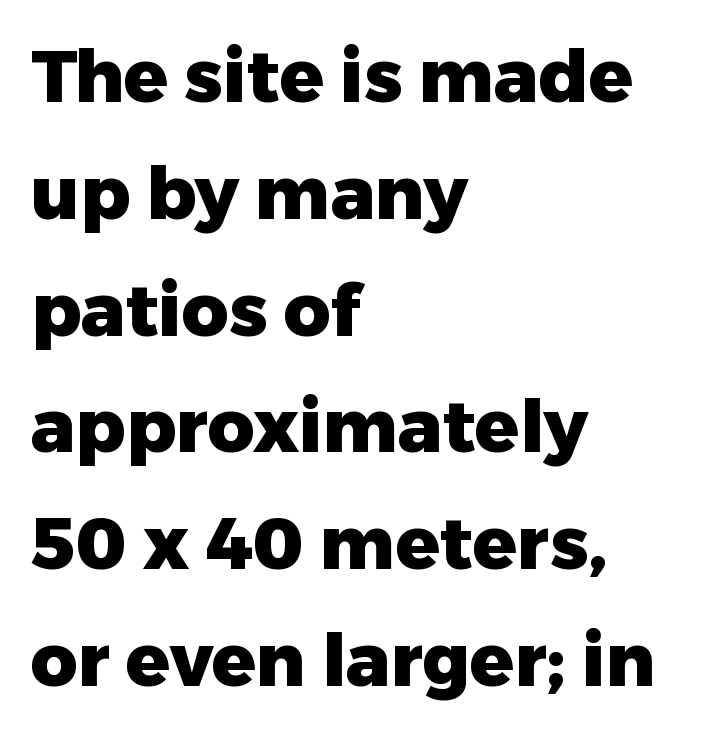
The ragged edge is on the right, which tells us the setting is flush left. Characters remain perfectly vertical along every line. Letters rest on an invisible, unmarked baseline. Here the designer chose a conventional face with non-uniform glyph widths.
